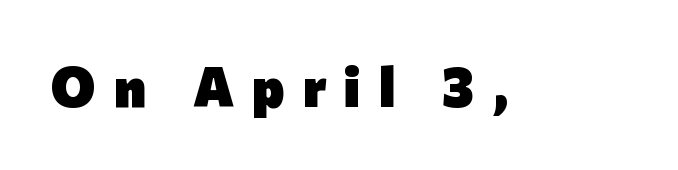
{"serif": "no", "italic": "no", "bold": "yes", "weight": "heavy", "width": "normal", "stroke_contrast": "low", "x_height": "medium", "monospaced": "no", "underline": "no", "letter_spacing": "wide", "letter_spacing_em": 0.33, "glyph_px": 55}
